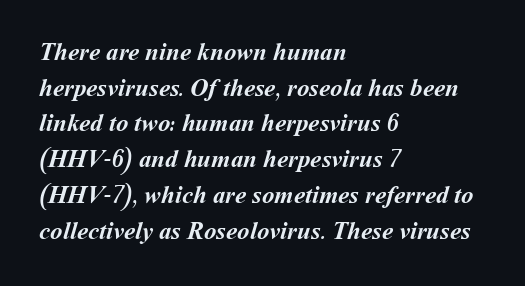
The image shows 25 px bold type; set left-aligned, normal line spacing (1.43x), normal letter spacing, not underlined.
